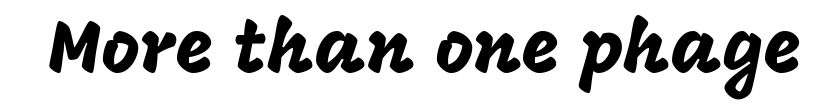
Q: Is the text italic (slanted)? A: Yes.
Q: Is the typeface a serif or a sans-serif typeface? A: Sans-serif.
Q: Is the text underlined? A: No.
Q: Is the spacing between letters normal or unusually wide? A: Normal.
Q: Width (condensed, normal, or wide)? A: Normal.
Q: Stroke contrast? A: Low.
Q: x-height? A: Large.
Q: Monospaced? A: No.
